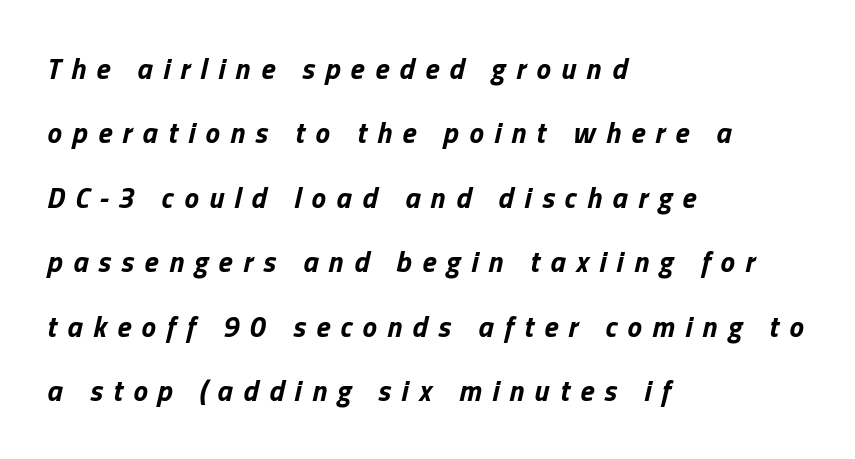
Layout note: lines flush left. You could only call the tracking loose — the letters float apart. Just letters on the line, the space beneath them empty. The sample has been set heavy, in full bold. The rendering uses natural spacing where letterforms have individual widths. This sample trades compactness for vertical openness between lines.
